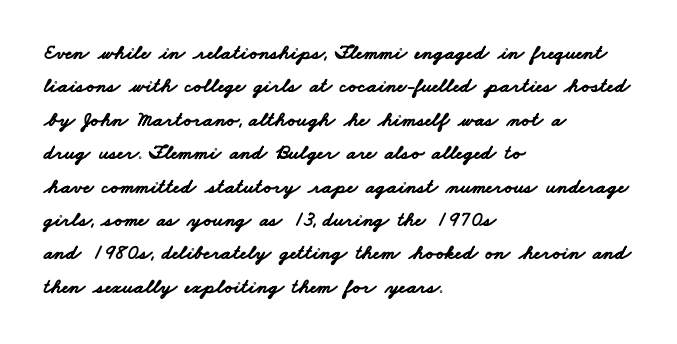
In terms of leading, this rendering sits right in the middle. Check the space under the baseline: it is left empty. What stands out about the letter spacing? Nothing — it is the standard amount. Alignment: flush left. Its strokes are broad and dark, the hallmark of bold type.
